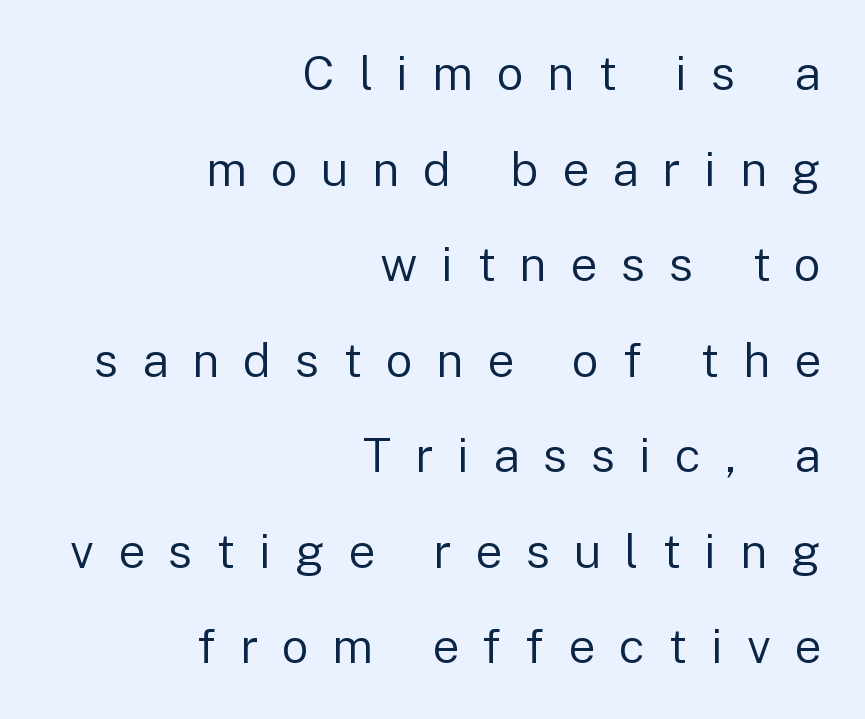
Lines of text with bare space underneath. Glyph-to-glyph distance is far greater than everyday printed text. Varying glyph widths throughout — classic text-font behaviour. Italic? Not at all — the glyphs are vertical. A great deal of white space separates one row of letters from the next.
